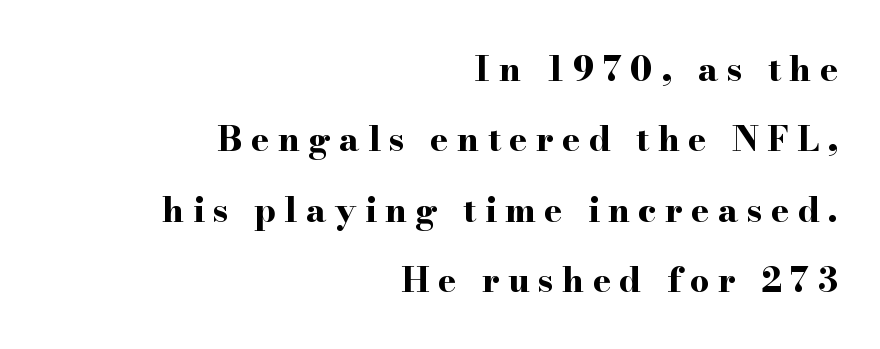
{"serif": "yes", "italic": "no", "bold": "yes", "weight": "bold", "width": "wide", "stroke_contrast": "high", "x_height": "small", "monospaced": "no", "underline": "no", "align": "right", "line_spacing": "loose", "line_spacing_ratio": 2.07, "letter_spacing": "wide", "letter_spacing_em": 0.25, "glyph_px": 34}
